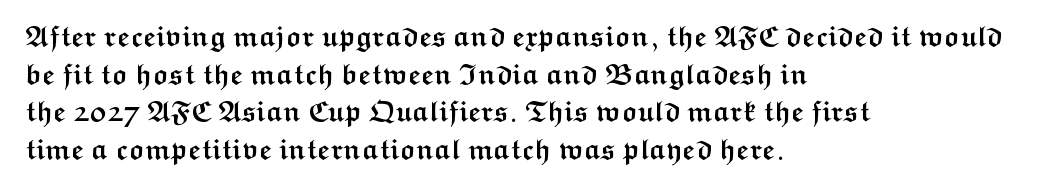
Horizontal bands of white between lines are of average thickness. Short and long lines alike share a common starting point at left. Character widths vary here, with narrow letters taking less room than wide ones. Each letter's strokes conclude bluntly, with no projecting serifs. Rendered with straight, roman letterforms. Quick note: underline off.
